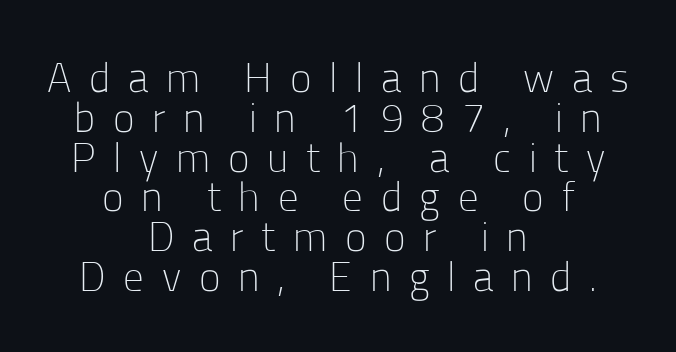
{"serif": "no", "italic": "no", "bold": "no", "weight": "light", "width": "normal", "stroke_contrast": "low", "x_height": "medium", "monospaced": "no", "underline": "no", "align": "center", "line_spacing": "tight", "line_spacing_ratio": 0.97, "letter_spacing": "wide", "letter_spacing_em": 0.43, "glyph_px": 41}
